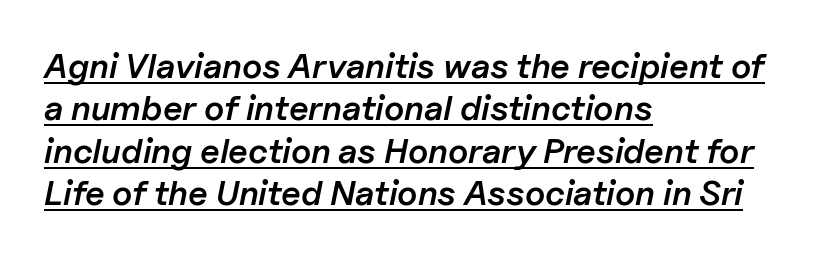
Spacing verdict: proportional, widths tailored to each character. Underlined type. Moderately thickened strokes mark this as semibold type. Observe the lean: these are italic letterforms. Where is the straight margin? On the left.
